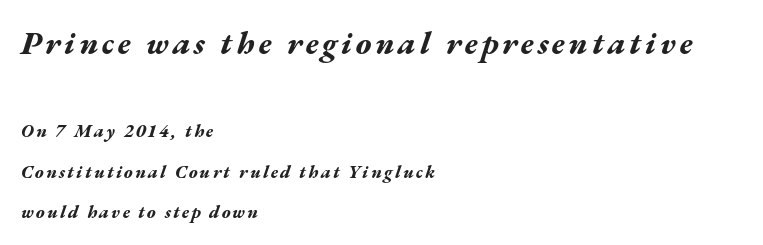
The image shows 32 px bold, wide type, italic (leaning right); set left-aligned, loose line spacing (2.24x), not underlined; the first (top) block is 1.78x larger; medium stroke contrast and a medium x-height.
